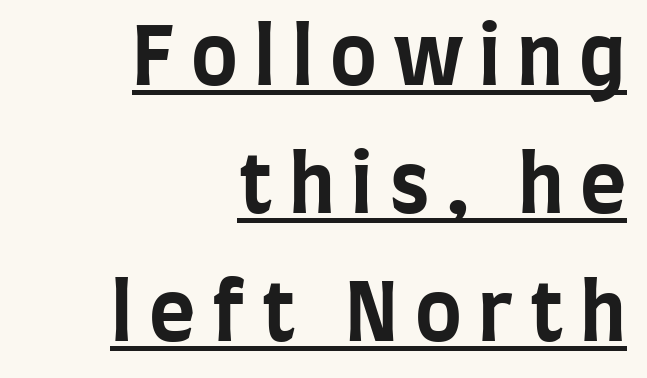
The image shows 79 px bold, condensed sans-serif type, upright; set right-aligned, normal line spacing (1.62x), unusually wide letter spacing (+0.21 em), underlined; low stroke contrast and a large x-height.
